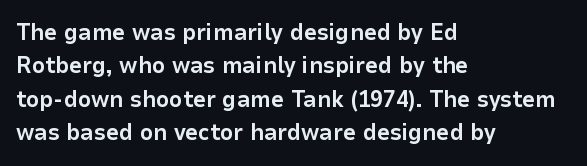
Every letter is thick-stroked: bold, no question. The space directly below the letters is spotless. How would I describe the line gaps? Plain and ordinary. A classic flush-left, rag-right setting is used for this passage. The specimen reads as upright at a glance.
